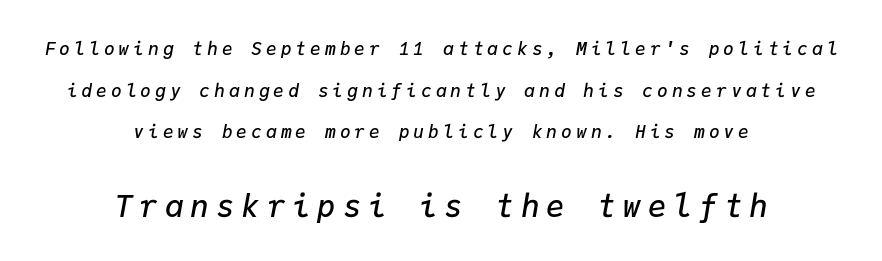
The image shows 31 px semibold type, italic (leaning right), monospaced; set centered, loose line spacing (2.31x), unusually wide letter spacing (+0.22 em), not underlined; the second (bottom) block is 1.72x larger; low stroke contrast and a medium x-height.
